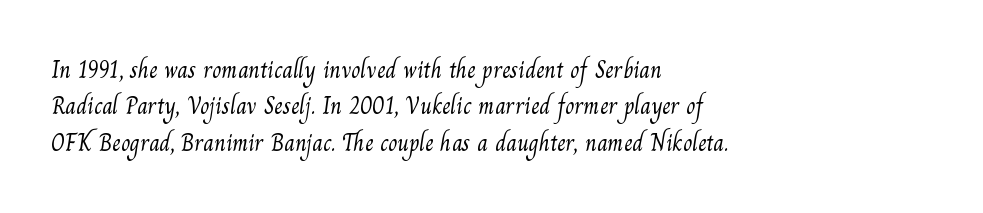
The passage is arranged the way most books set body copy — flush left. Words float on clear page, feet unadorned. No heavy texture on the line: the type isn't bold. If you measured baseline to baseline, you'd find a middling distance. Spacing between characters is what you'd get straight out of the box.
